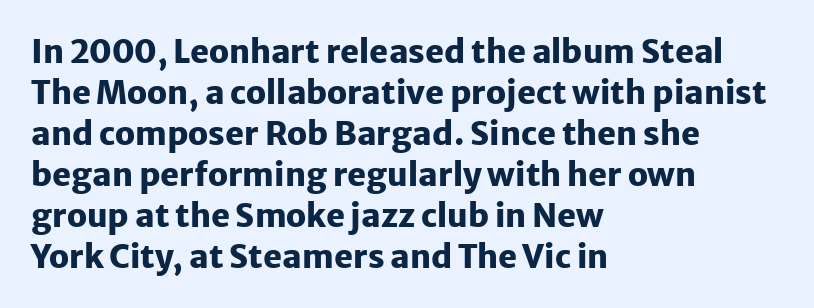
The image shows 32 px heavy sans-serif type, upright; set left-aligned, normal line spacing (1.28x), normal letter spacing, not underlined; low stroke contrast and a medium x-height.
